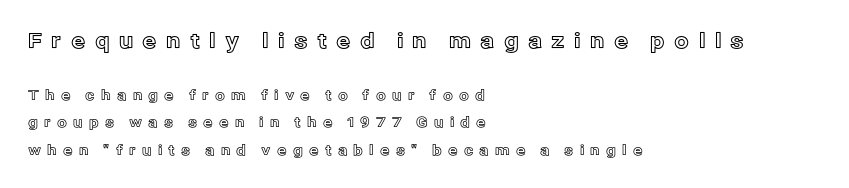
Q: Is the text italic (slanted)? A: No, it is upright.
Q: Is the text underlined? A: No.
Q: How is the paragraph aligned? A: Left-aligned.
Q: Is the spacing between letters normal or unusually wide? A: Unusually wide.
Q: Is the spacing between lines tight, normal or loose? A: Loose.
Q: Which block of text is set in a larger size, the first (top) or the second (bottom)? A: The first (top) one.
